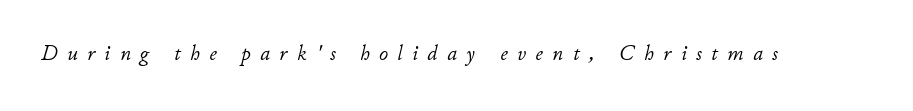
Stem width sits at or under what a default text font uses. What stands out about the letter spacing? Its width — letters are far apart. Unmarked baselines from the first word to the last. Does the lettering tilt? It does — this is italic.
